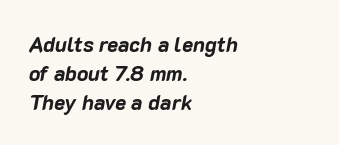
Q: Is the text bold? A: Yes.
Q: Is the text italic (slanted)? A: Yes, it leans right by about 10 degrees.
Q: Is the text underlined? A: No.
Q: How is the paragraph aligned? A: Left-aligned.
Q: Is the spacing between letters normal or unusually wide? A: Normal.
Q: Is the spacing between lines tight, normal or loose? A: Normal.
